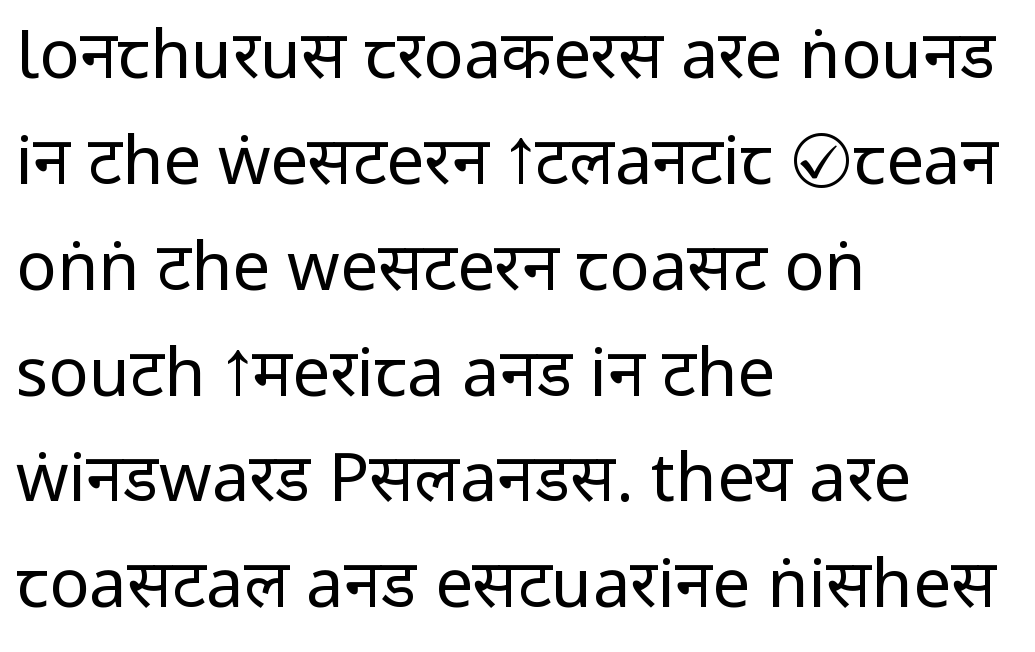
{"serif": "no", "italic": "no", "bold": "no", "weight": "regular", "width": "condensed", "stroke_contrast": "low", "x_height": "large", "monospaced": "no", "underline": "no", "align": "left", "line_spacing": "normal", "line_spacing_ratio": 1.58, "letter_spacing": "normal", "letter_spacing_em": 0.0, "glyph_px": 67}
